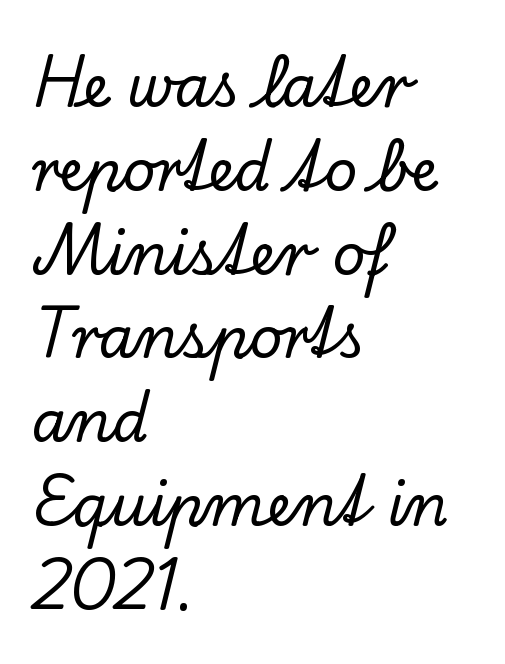
{"serif": "yes", "width": "normal", "stroke_contrast": "low", "x_height": "small", "monospaced": "no", "underline": "no", "align": "left", "line_spacing": "normal", "line_spacing_ratio": 1.47, "letter_spacing": "normal", "letter_spacing_em": 0.0, "glyph_px": 57}
